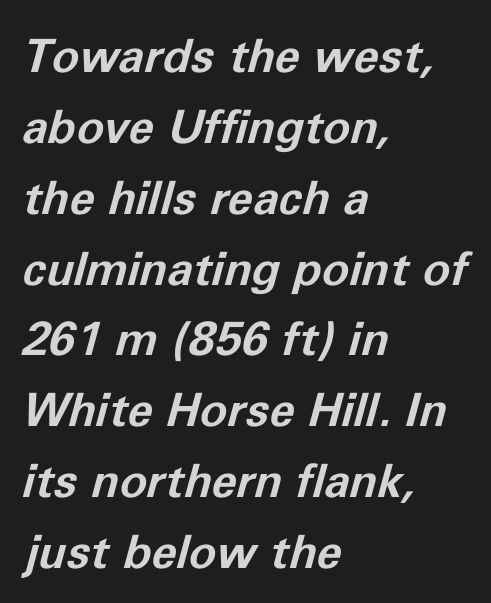
Q: Is the text bold? A: Yes.
Q: Is the text italic (slanted)? A: Yes, it leans right by about 11 degrees.
Q: Is the text underlined? A: No.
Q: How is the paragraph aligned? A: Left-aligned.
Q: Is the spacing between letters normal or unusually wide? A: Normal.
Q: Is the spacing between lines tight, normal or loose? A: Normal.
Q: Width (condensed, normal, or wide)? A: Normal.
Q: Stroke contrast? A: Low.
Q: x-height? A: Medium.
Q: Monospaced? A: No.
